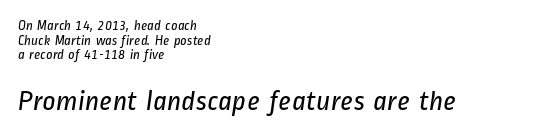
Q: Is the text bold? A: No.
Q: Is the typeface a serif or a sans-serif typeface? A: Sans-serif.
Q: Is the text underlined? A: No.
Q: How is the paragraph aligned? A: Left-aligned.
Q: Is the spacing between letters normal or unusually wide? A: Normal.
Q: Is the spacing between lines tight, normal or loose? A: Tight.
Q: Which block of text is set in a larger size, the first (top) or the second (bottom)? A: The second (bottom) one.
Q: Width (condensed, normal, or wide)? A: Condensed.
Q: Stroke contrast? A: Low.
Q: x-height? A: Medium.
Q: Monospaced? A: No.
